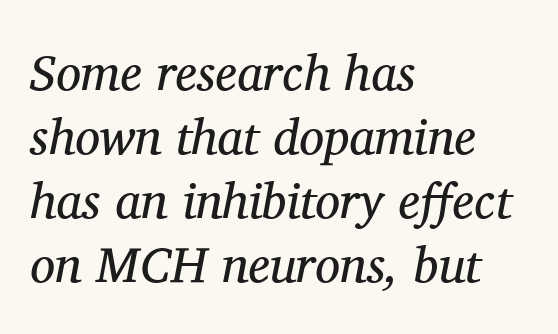
Q: Is the text bold? A: No.
Q: Is the text italic (slanted)? A: Yes, it leans right by about 11 degrees.
Q: Is the typeface a serif or a sans-serif typeface? A: Serif.
Q: Is the text underlined? A: No.
Q: How is the paragraph aligned? A: Left-aligned.
Q: Is the spacing between letters normal or unusually wide? A: Normal.
Q: Is the spacing between lines tight, normal or loose? A: Normal.
Q: Width (condensed, normal, or wide)? A: Normal.
Q: Stroke contrast? A: Medium.
Q: x-height? A: Medium.
Q: Monospaced? A: No.
